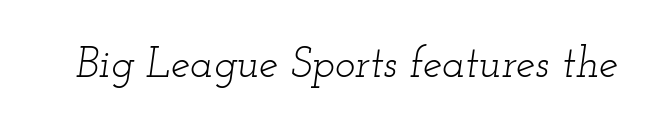
Q: Is the text bold? A: No.
Q: Is the text italic (slanted)? A: Yes, it leans right by about 12 degrees.
Q: Is the typeface a serif or a sans-serif typeface? A: Serif.
Q: Is the text underlined? A: No.
Q: Is the spacing between letters normal or unusually wide? A: Normal.
Q: Width (condensed, normal, or wide)? A: Wide.
Q: Stroke contrast? A: Low.
Q: x-height? A: Small.
Q: Monospaced? A: No.
